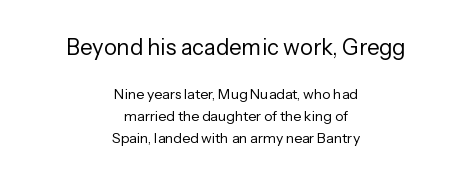
{"italic": "no", "bold": "no", "underline": "no", "align": "center", "line_spacing": "normal", "line_spacing_ratio": 1.56, "letter_spacing": "normal", "letter_spacing_em": 0.0, "larger_block": "first", "size_ratio": 1.57, "glyph_px": 22}
